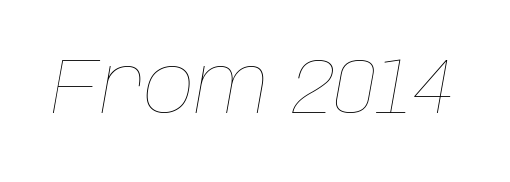
Designer's note — italics engaged. The rendering uses natural spacing where letterforms have individual widths. Nobody touched the tracking dial on this one. Underline: absent.
